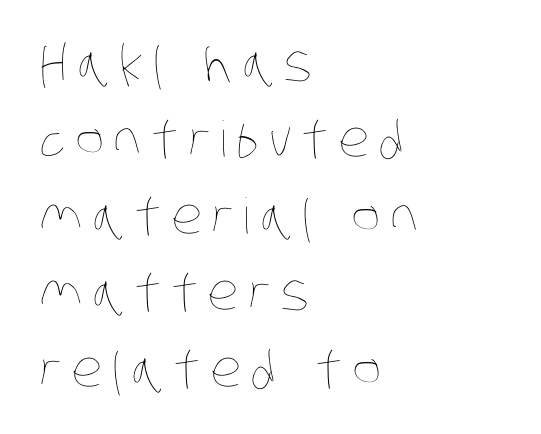
The image shows 49 px thin, condensed type; set left-aligned, normal line spacing (1.56x), unusually wide letter spacing (+0.2 em), not underlined; low stroke contrast and a large x-height.
